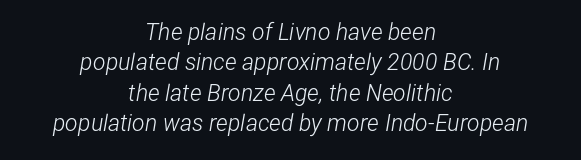
Q: Is the text bold? A: No.
Q: Is the text italic (slanted)? A: Yes, it leans right by about 12 degrees.
Q: Is the text underlined? A: No.
Q: How is the paragraph aligned? A: Centered.
Q: Is the spacing between letters normal or unusually wide? A: Normal.
Q: Is the spacing between lines tight, normal or loose? A: Normal.
